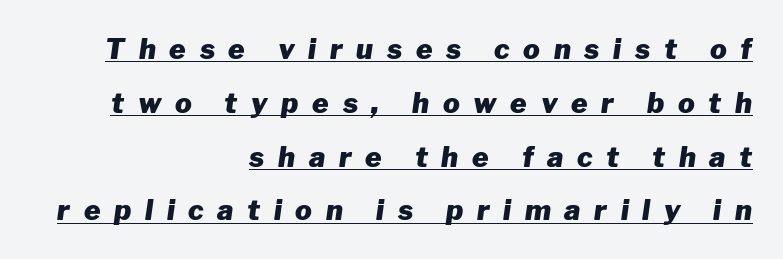
The rendering inserts visible extra space after every character. Slanted lettering throughout. Short and long lines alike share a common ending point at right. Typesetter's note: full bold, strokes at maximum text heaviness.
